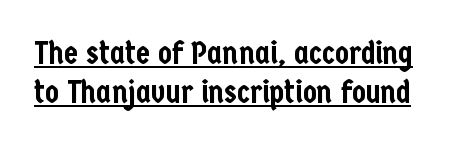
Q: Is the text italic (slanted)? A: No, it is upright.
Q: Is the typeface a serif or a sans-serif typeface? A: Sans-serif.
Q: Is the text underlined? A: Yes.
Q: Is the spacing between letters normal or unusually wide? A: Normal.
Q: Width (condensed, normal, or wide)? A: Condensed.
Q: Stroke contrast? A: Low.
Q: x-height? A: Medium.
Q: Monospaced? A: No.
